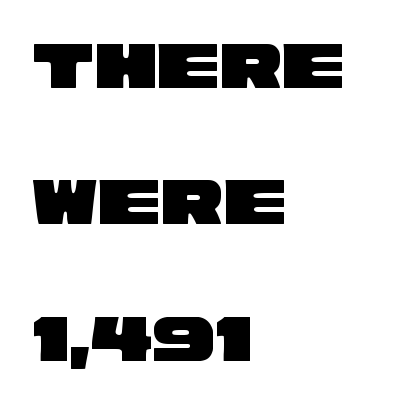
The image shows 70 px wide sans-serif type; set left-aligned, loose line spacing (1.95x), normal letter spacing, not underlined; low stroke contrast and a large x-height.
